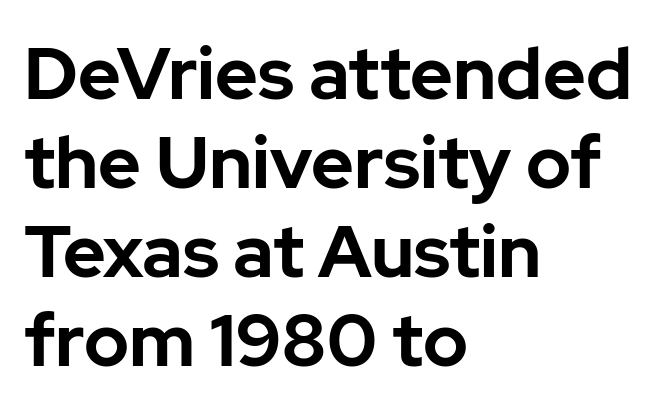
Notice how the stems are strictly vertical — no italics here. The face used here is proportionally spaced, like ordinary book or web type. The sample has been set heavy, in full bold. Bare-footed words on every line.
